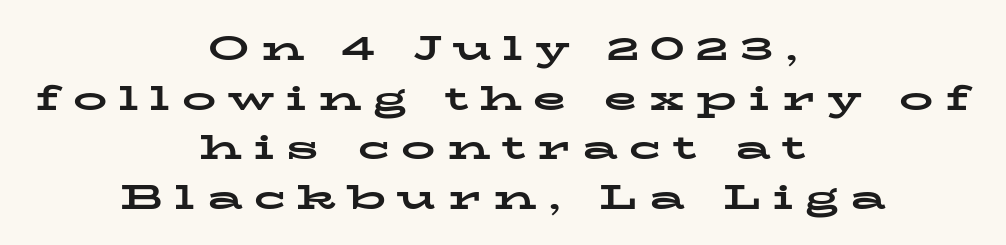
Q: Is the text bold? A: Yes.
Q: Is the text italic (slanted)? A: No, it is upright.
Q: Is the typeface a serif or a sans-serif typeface? A: Serif.
Q: Is the text underlined? A: No.
Q: How is the paragraph aligned? A: Centered.
Q: Is the spacing between letters normal or unusually wide? A: Unusually wide.
Q: Is the spacing between lines tight, normal or loose? A: Normal.
Q: Width (condensed, normal, or wide)? A: Wide.
Q: Stroke contrast? A: Low.
Q: x-height? A: Medium.
Q: Monospaced? A: No.
